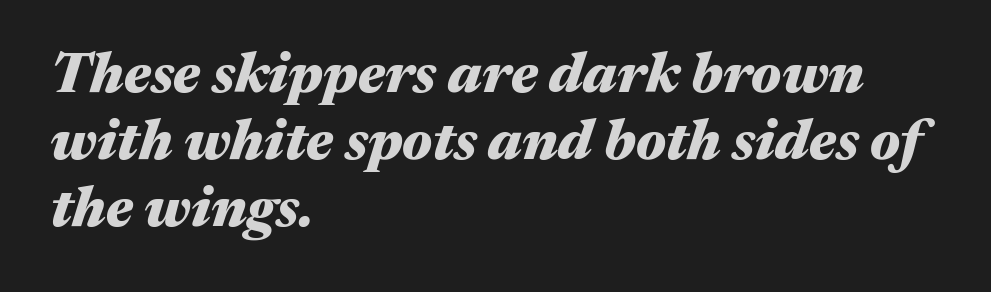
Q: Is the text bold? A: Yes.
Q: Is the text italic (slanted)? A: Yes, it leans right by about 17 degrees.
Q: Is the text underlined? A: No.
Q: How is the paragraph aligned? A: Left-aligned.
Q: Is the spacing between letters normal or unusually wide? A: Normal.
Q: Width (condensed, normal, or wide)? A: Wide.
Q: Stroke contrast? A: Medium.
Q: x-height? A: Medium.
Q: Monospaced? A: No.
